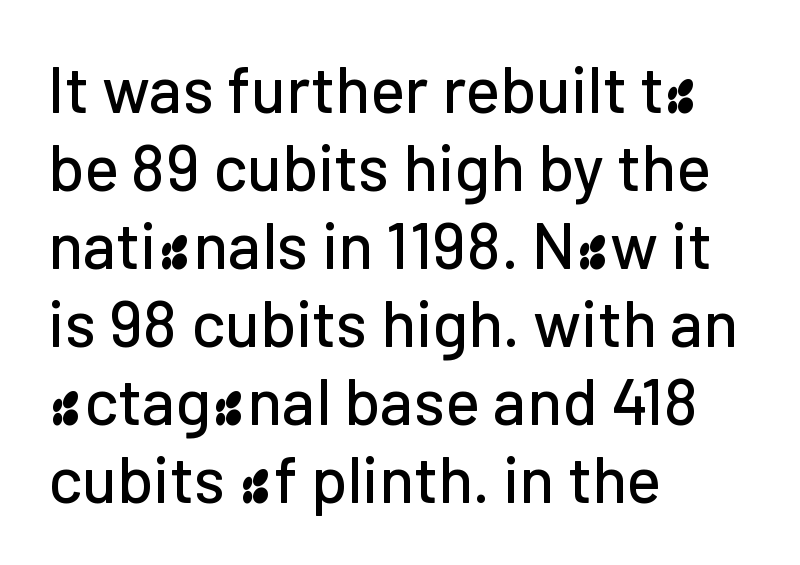
If you drew a line through each stem, it would be perfectly vertical. Think of a printed novel: that variable character pitch is what you see here. Letter spacing: default. Examine the stroke ends and you'll find no serifs. The foot of each line stays bare and open. These lines are set flush left with a ragged right edge.
